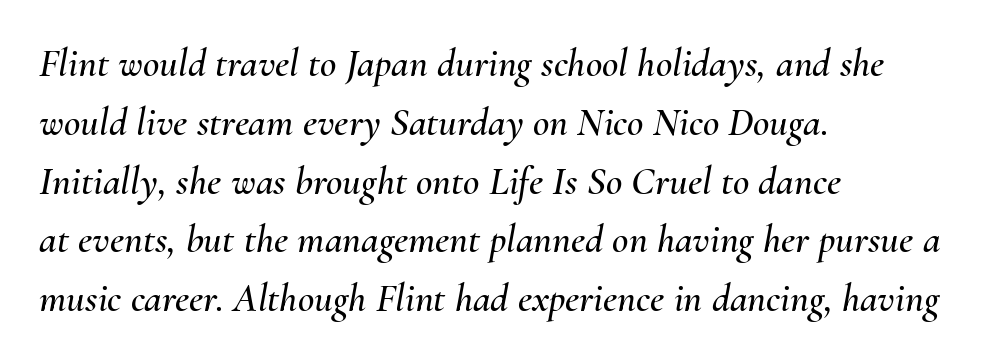
Q: Is the text italic (slanted)? A: Yes, it leans right by about 10 degrees.
Q: Is the text underlined? A: No.
Q: How is the paragraph aligned? A: Left-aligned.
Q: Is the spacing between letters normal or unusually wide? A: Normal.
Q: Is the spacing between lines tight, normal or loose? A: Normal.
Q: Width (condensed, normal, or wide)? A: Normal.
Q: Stroke contrast? A: Medium.
Q: x-height? A: Small.
Q: Monospaced? A: No.
